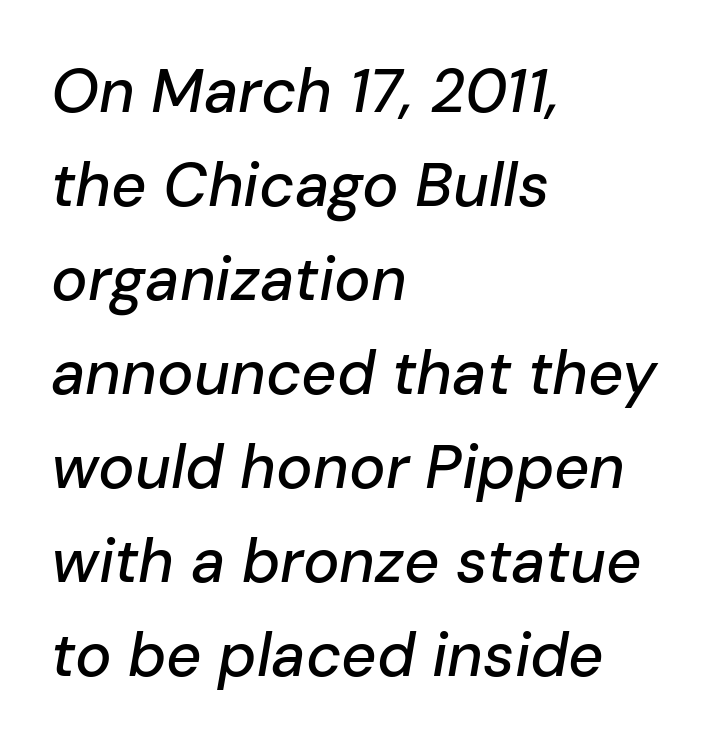
Q: Is the text italic (slanted)? A: Yes, it leans right by about 10 degrees.
Q: Is the text underlined? A: No.
Q: How is the paragraph aligned? A: Left-aligned.
Q: Is the spacing between letters normal or unusually wide? A: Normal.
Q: Is the spacing between lines tight, normal or loose? A: Normal.
Q: Width (condensed, normal, or wide)? A: Normal.
Q: Stroke contrast? A: Low.
Q: x-height? A: Medium.
Q: Monospaced? A: No.
